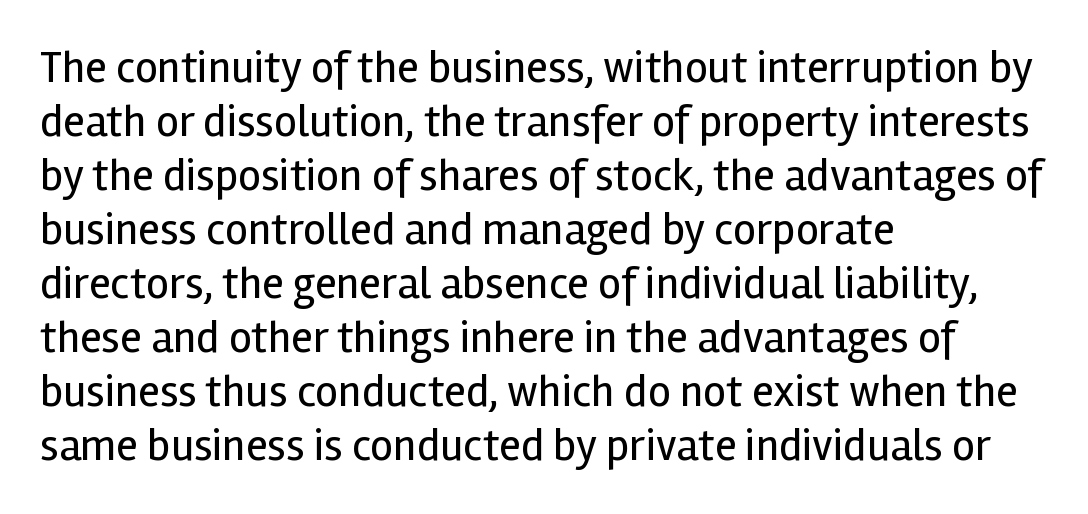
Proportional: the letters do not fall into vertical columns. Italic? Not at all — the glyphs are vertical. This is not heavy type; no bold has been used. Only glyphs here, with clear space below each row.
